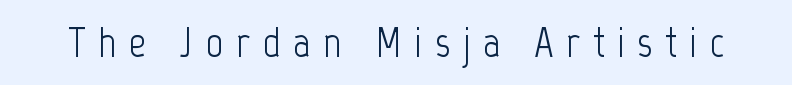
The image shows 43 px light, condensed sans-serif type, upright; set unusually wide letter spacing (+0.29 em), not underlined; low stroke contrast and a medium x-height.
